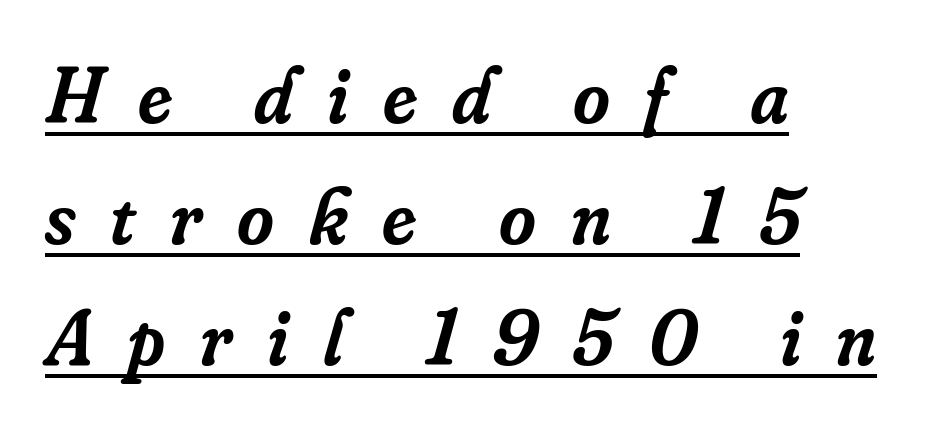
The image shows 79 px semibold serif type, italic (leaning right); set left-aligned, normal line spacing (1.53x), unusually wide letter spacing (+0.44 em), underlined; low stroke contrast and a small x-height.
